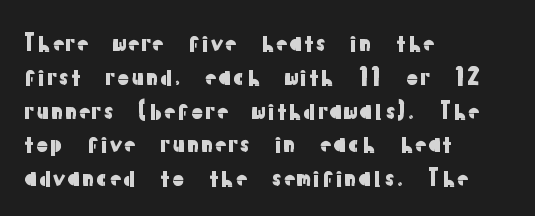
{"italic": "no", "underline": "no", "align": "left", "line_spacing": "normal", "line_spacing_ratio": 1.47, "letter_spacing": "normal", "letter_spacing_em": 0.0, "glyph_px": 23}
